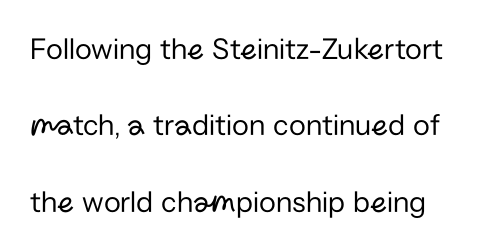
The image shows 31 px regular-weight sans-serif type, upright; set loose line spacing (2.46x), normal letter spacing, not underlined; low stroke contrast and a medium x-height.
